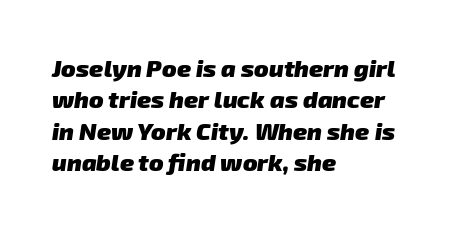
Q: Is the text bold? A: Yes.
Q: Is the text underlined? A: No.
Q: How is the paragraph aligned? A: Left-aligned.
Q: Is the spacing between letters normal or unusually wide? A: Normal.
Q: Is the spacing between lines tight, normal or loose? A: Normal.
